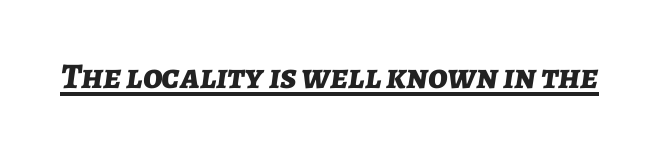
The rendering applies a slant to the glyphs. This is underlined copy, the kind a proofreader might mark for attention. Looks like regular typesetting: each glyph gets only the width it needs. Does extra space separate the letters? No, they use regular spacing.
